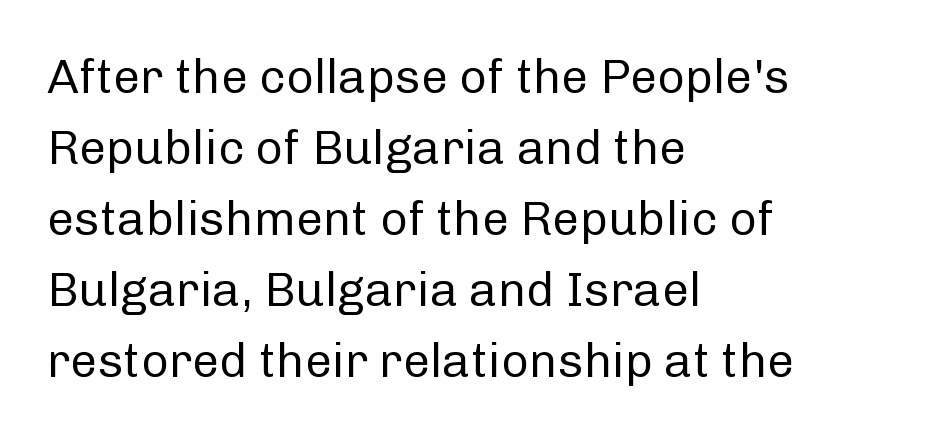
{"serif": "no", "italic": "no", "bold": "no", "weight": "regular", "width": "normal", "stroke_contrast": "low", "x_height": "medium", "monospaced": "no", "underline": "no", "align": "left", "line_spacing": "normal", "line_spacing_ratio": 1.48, "letter_spacing": "normal", "letter_spacing_em": 0.0, "glyph_px": 48}
